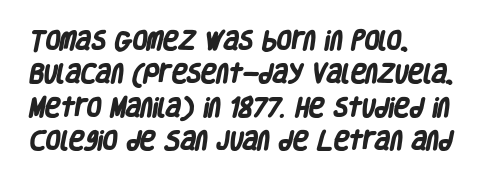
In terms of leading, this rendering sits right in the middle. Check the space under the baseline: it is left empty. What stands out about the letter spacing? Nothing — it is the standard amount. Alignment: flush left. Its strokes are broad and dark, the hallmark of bold type.
